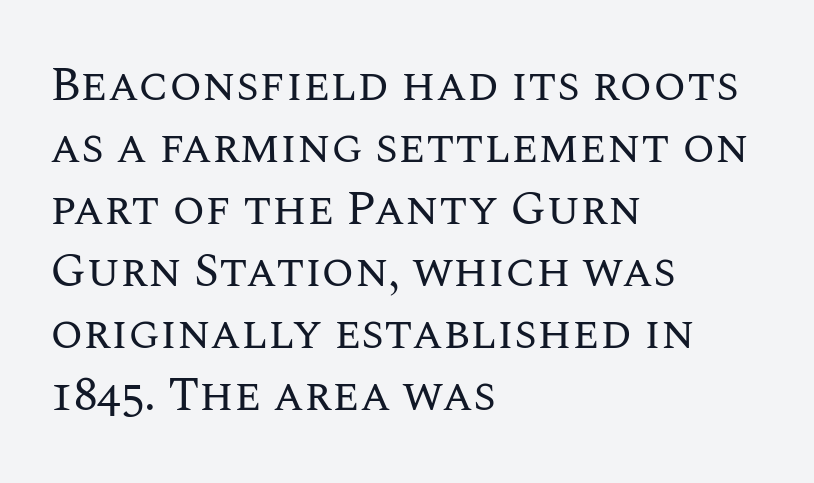
Q: Is the text bold? A: No.
Q: Is the text italic (slanted)? A: No, it is upright.
Q: Is the text underlined? A: No.
Q: How is the paragraph aligned? A: Left-aligned.
Q: Is the spacing between letters normal or unusually wide? A: Normal.
Q: Is the spacing between lines tight, normal or loose? A: Normal.
Q: Width (condensed, normal, or wide)? A: Normal.
Q: Stroke contrast? A: Medium.
Q: x-height? A: Large.
Q: Monospaced? A: No.
